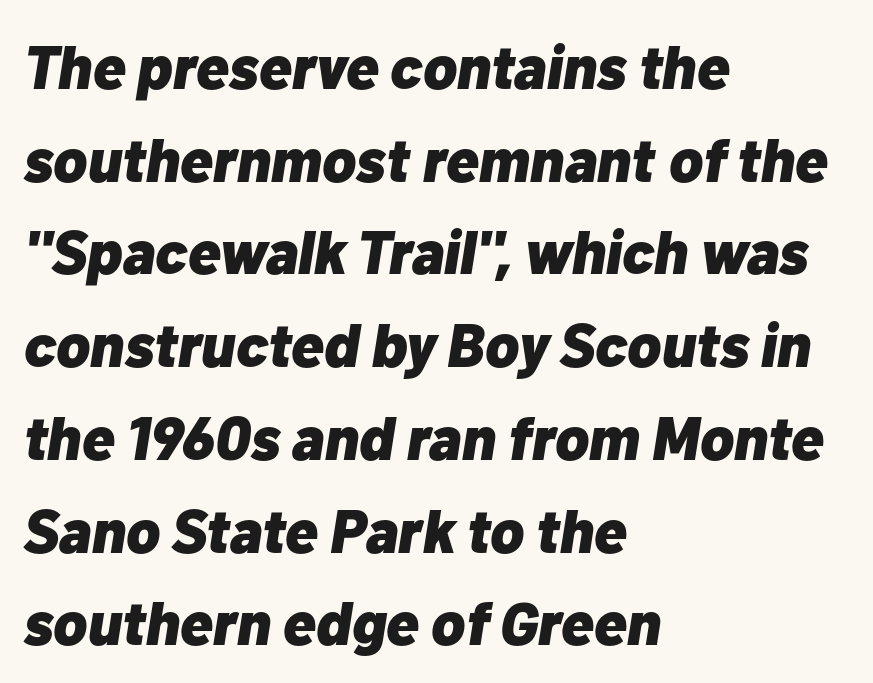
Note the varied advance widths — an 'i' is clearly narrower than an 'm'. A typesetter would call this zero additional tracking. Every character sits at an angle, as italics do. Each new line begins a customary step beneath the previous one. Set as a true bold cut, around the 700 mark.
